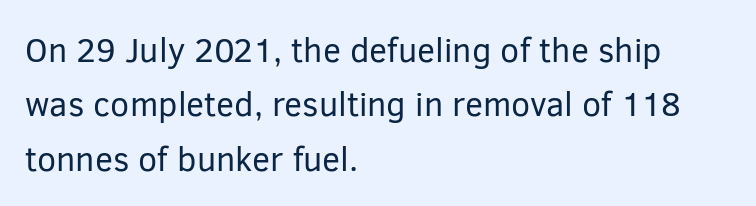
The image shows 34 px regular-weight sans-serif type, upright; set left-aligned, normal line spacing (1.6x), normal letter spacing, not underlined; low stroke contrast and a medium x-height.
